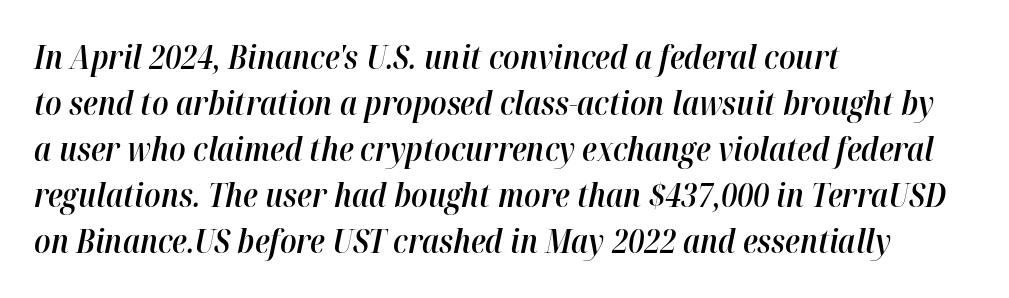
Q: Is the text bold? A: Semi-bold.
Q: Is the text italic (slanted)? A: Yes, it leans right by about 12 degrees.
Q: Is the text underlined? A: No.
Q: How is the paragraph aligned? A: Left-aligned.
Q: Is the spacing between letters normal or unusually wide? A: Normal.
Q: Is the spacing between lines tight, normal or loose? A: Normal.
Q: Width (condensed, normal, or wide)? A: Normal.
Q: Stroke contrast? A: High.
Q: x-height? A: Medium.
Q: Monospaced? A: No.
